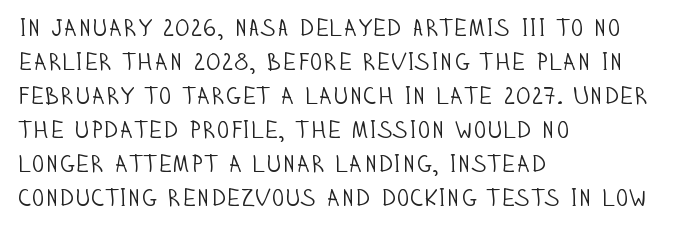
Just letters on the line, the space beneath them empty. The lines sit at an ordinary, default distance from one another. Reading down the block, your eye returns to a fixed left position each line. Think standard paragraph weight, or any step lighter than that.
